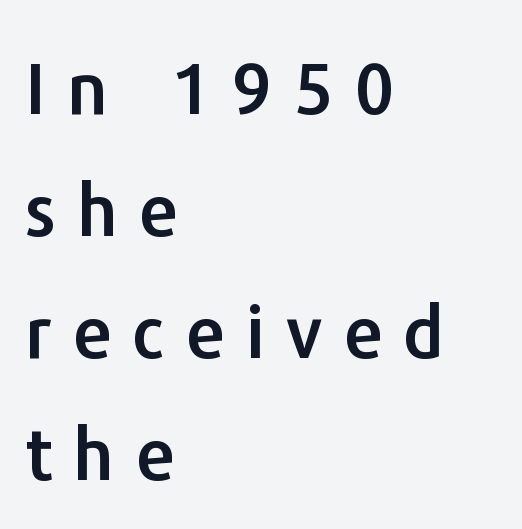
Just letters on the line, the space beneath them empty. No italicization has been applied; the sample stays upright. The passage is arranged the way most books set body copy — flush left. Between one letter and the next there's a generous, obvious gap.
